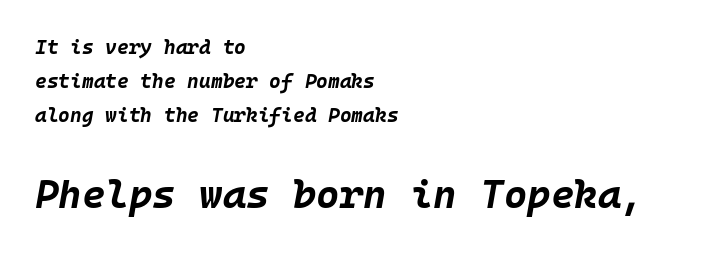
Check under the words: just untouched page. What stands out about the letter spacing? Nothing — it is the standard amount. Compare the two chunks: the lower has the greater cap height. These lines are set flush left with a ragged right edge. The rendering uses typewriter-style spacing with identical character cells.
